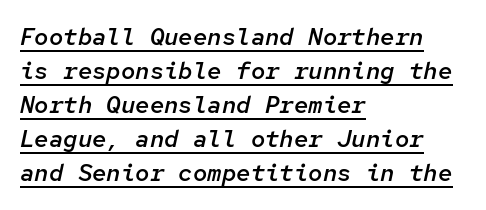
Q: Is the text bold? A: Semi-bold.
Q: Is the text italic (slanted)? A: Yes, it leans right by about 12 degrees.
Q: Is the text underlined? A: Yes.
Q: How is the paragraph aligned? A: Left-aligned.
Q: Is the spacing between letters normal or unusually wide? A: Normal.
Q: Is the spacing between lines tight, normal or loose? A: Normal.
